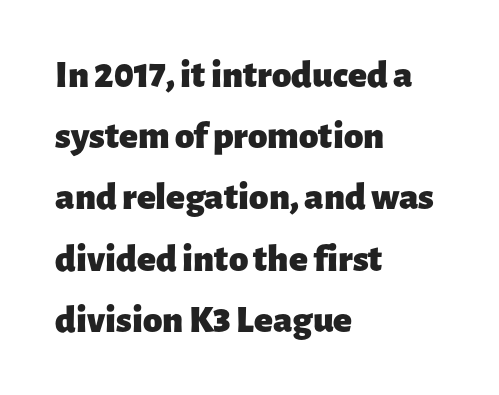
Q: Is the text bold? A: Yes.
Q: Is the text italic (slanted)? A: No, it is upright.
Q: Is the typeface a serif or a sans-serif typeface? A: Sans-serif.
Q: Is the text underlined? A: No.
Q: How is the paragraph aligned? A: Left-aligned.
Q: Is the spacing between letters normal or unusually wide? A: Normal.
Q: Is the spacing between lines tight, normal or loose? A: Normal.
Q: Width (condensed, normal, or wide)? A: Normal.
Q: Stroke contrast? A: Low.
Q: x-height? A: Medium.
Q: Monospaced? A: No.
